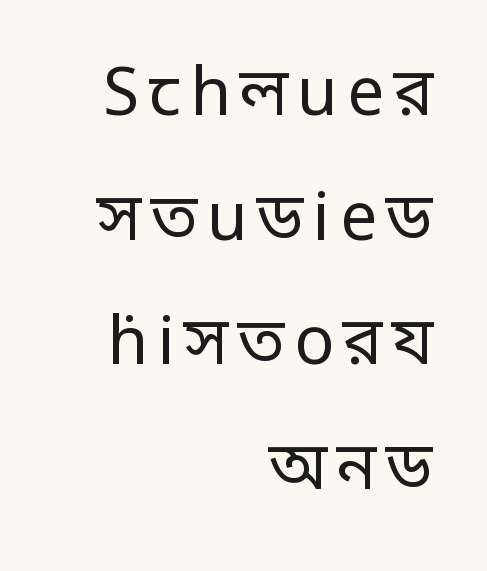
The image shows 66 px regular-weight, condensed sans-serif type, upright; set right-aligned, line spacing 1.89x, not underlined; low stroke contrast.
